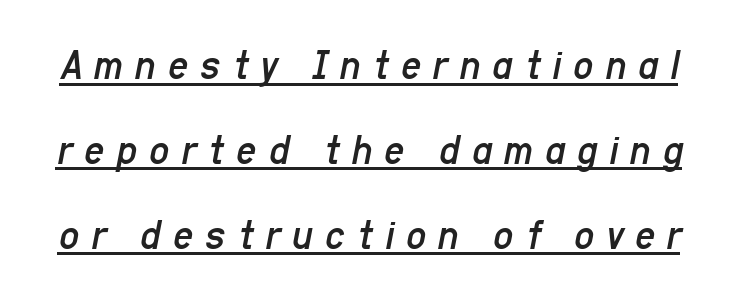
The rendering uses natural spacing where letterforms have individual widths. The leading is generous, giving the passage an open texture. Descenders here cross a horizontal rule under the line. In terms of letterspacing, this is a distinctly airy, spread setting. Tall strokes in this sample are angled rather than plumb.
